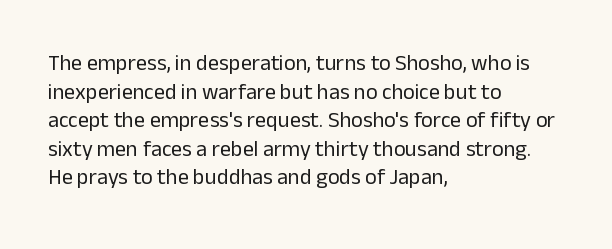
Check the space under the baseline: it is left empty. Characters follow at the spacing the type designer built in. These glyphs show unthickened strokes, regular width or finer. This is the regular roman posture of the typeface. A typesetter would call this leading conventional body-copy spacing. The compositor pushed each line to the left boundary.
